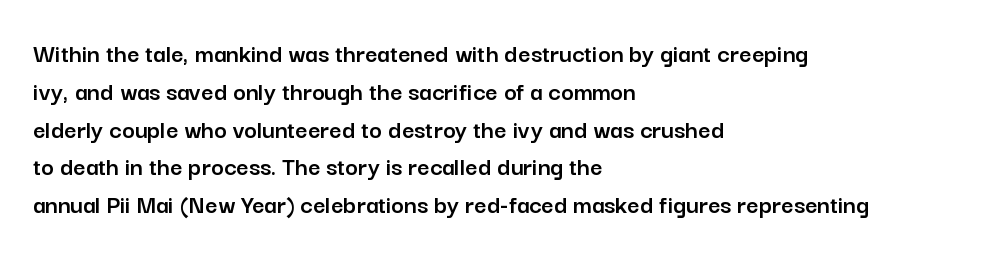
The ragged edge is on the right, which tells us the setting is flush left. Underline: absent. Does the leading feel generous? No, just average. The type is set solid horizontally, with unmodified tracking.
